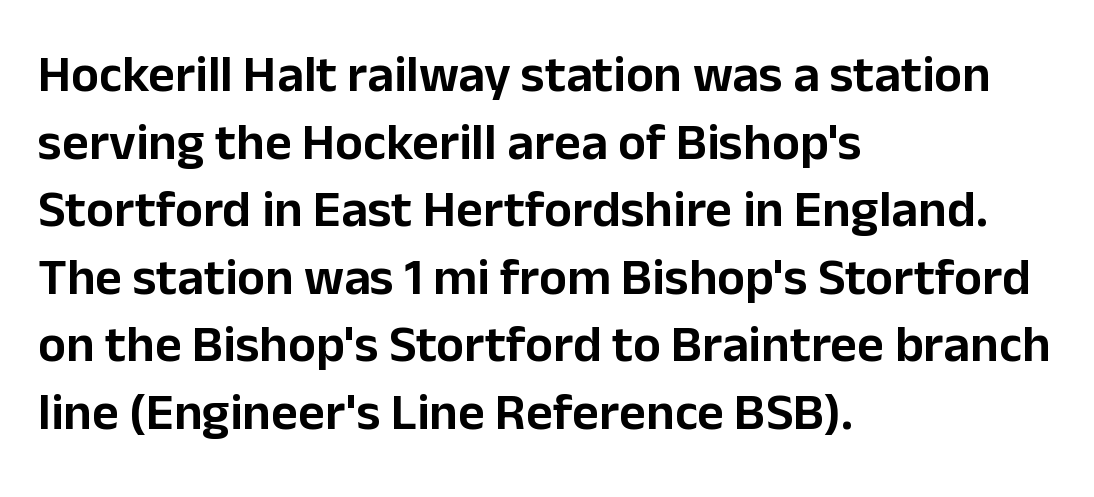
Q: Is the text italic (slanted)? A: No, it is upright.
Q: Is the typeface a serif or a sans-serif typeface? A: Sans-serif.
Q: Is the text underlined? A: No.
Q: How is the paragraph aligned? A: Left-aligned.
Q: Is the spacing between letters normal or unusually wide? A: Normal.
Q: Is the spacing between lines tight, normal or loose? A: Normal.
Q: Width (condensed, normal, or wide)? A: Normal.
Q: Stroke contrast? A: Low.
Q: x-height? A: Medium.
Q: Monospaced? A: No.
